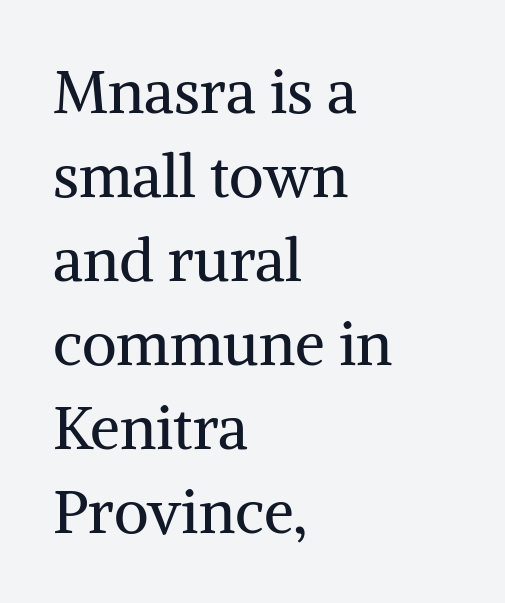
Q: Is the text bold? A: No.
Q: Is the text italic (slanted)? A: No, it is upright.
Q: Is the typeface a serif or a sans-serif typeface? A: Serif.
Q: Is the text underlined? A: No.
Q: How is the paragraph aligned? A: Left-aligned.
Q: Is the spacing between letters normal or unusually wide? A: Normal.
Q: Is the spacing between lines tight, normal or loose? A: Normal.
Q: Width (condensed, normal, or wide)? A: Normal.
Q: Stroke contrast? A: Medium.
Q: x-height? A: Medium.
Q: Monospaced? A: No.
